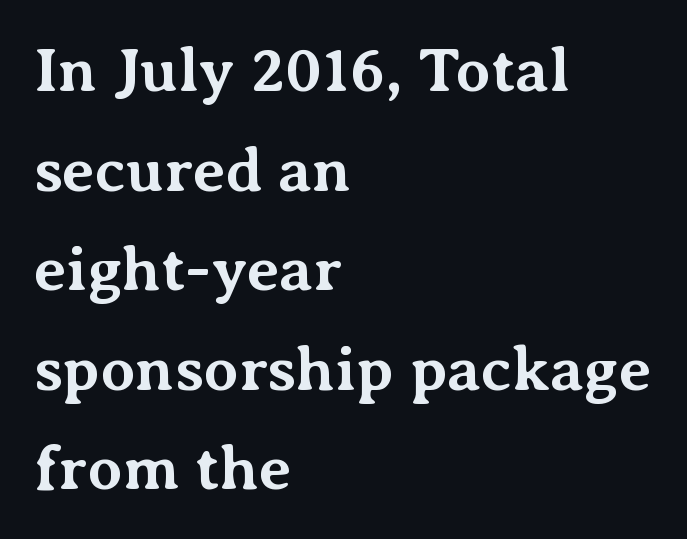
Q: Is the text bold? A: Yes.
Q: Is the text italic (slanted)? A: No, it is upright.
Q: Is the typeface a serif or a sans-serif typeface? A: Serif.
Q: Is the text underlined? A: No.
Q: How is the paragraph aligned? A: Left-aligned.
Q: Is the spacing between letters normal or unusually wide? A: Normal.
Q: Is the spacing between lines tight, normal or loose? A: Normal.
Q: Width (condensed, normal, or wide)? A: Normal.
Q: Stroke contrast? A: Medium.
Q: x-height? A: Medium.
Q: Monospaced? A: No.
